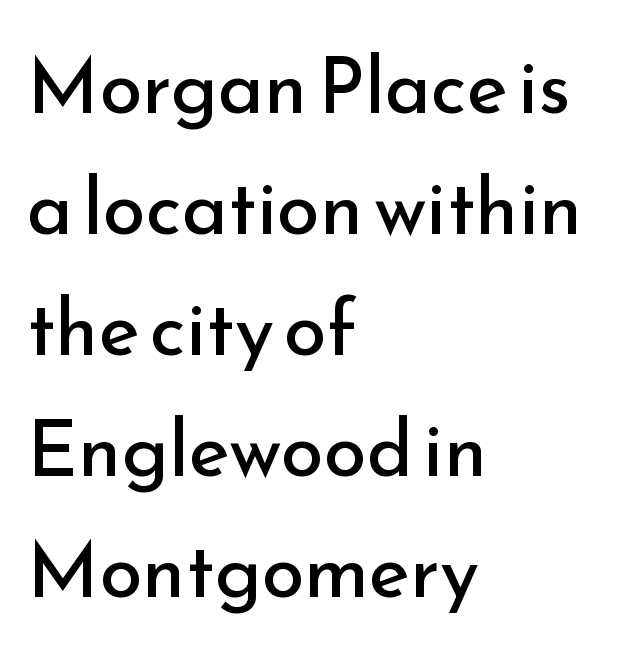
Compared with typical body copy, the letter spacing here is the same. Does the lettering tilt? It doesn't — this is upright. If you measured baseline to baseline, you'd find a middling distance. Each stroke keeps to a modest, everyday thickness or less. The font family rendered here belongs to the sans-serif group.
